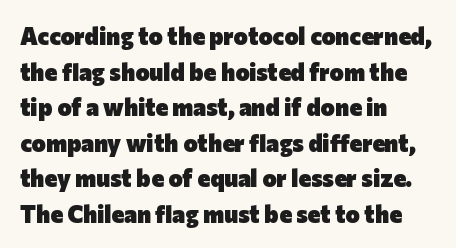
Q: Is the text bold? A: Yes.
Q: Is the text italic (slanted)? A: No, it is upright.
Q: Is the text underlined? A: No.
Q: How is the paragraph aligned? A: Left-aligned.
Q: Is the spacing between letters normal or unusually wide? A: Normal.
Q: Is the spacing between lines tight, normal or loose? A: Normal.
